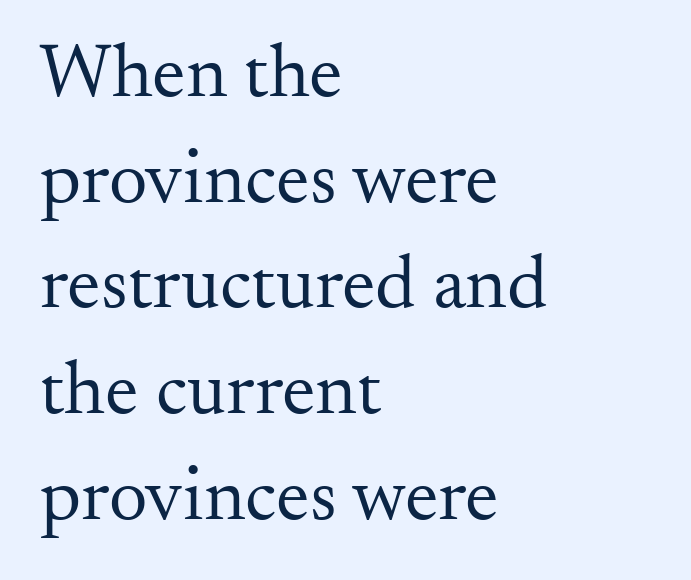
The image shows 76 px regular-weight serif type, upright; set left-aligned, normal line spacing (1.39x), normal letter spacing, not underlined; medium stroke contrast and a small x-height.
